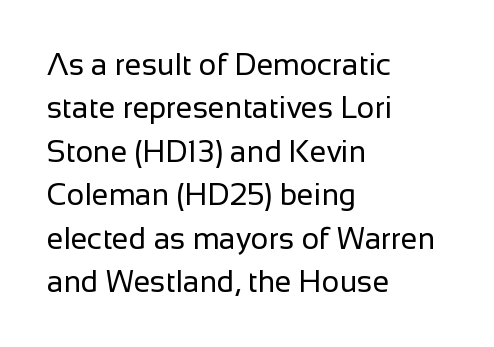
Q: Is the text bold? A: No.
Q: Is the text italic (slanted)? A: No, it is upright.
Q: Is the typeface a serif or a sans-serif typeface? A: Sans-serif.
Q: Is the text underlined? A: No.
Q: How is the paragraph aligned? A: Left-aligned.
Q: Is the spacing between letters normal or unusually wide? A: Normal.
Q: Is the spacing between lines tight, normal or loose? A: Normal.
Q: Width (condensed, normal, or wide)? A: Normal.
Q: Stroke contrast? A: Low.
Q: x-height? A: Medium.
Q: Monospaced? A: No.
